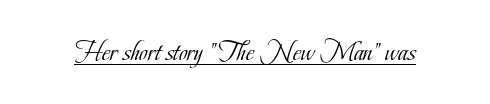
The image shows 29 px light, condensed serif type; set normal letter spacing, underlined; low stroke contrast and a small x-height.
